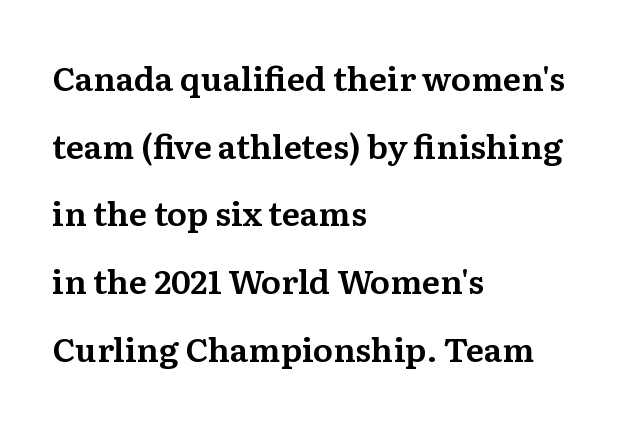
To sum up the face: it has serifs. Vertical spacing — loose. Words float on clear page, feet unadorned. The letterforms sit shoulder to shoulder at normal distance.
